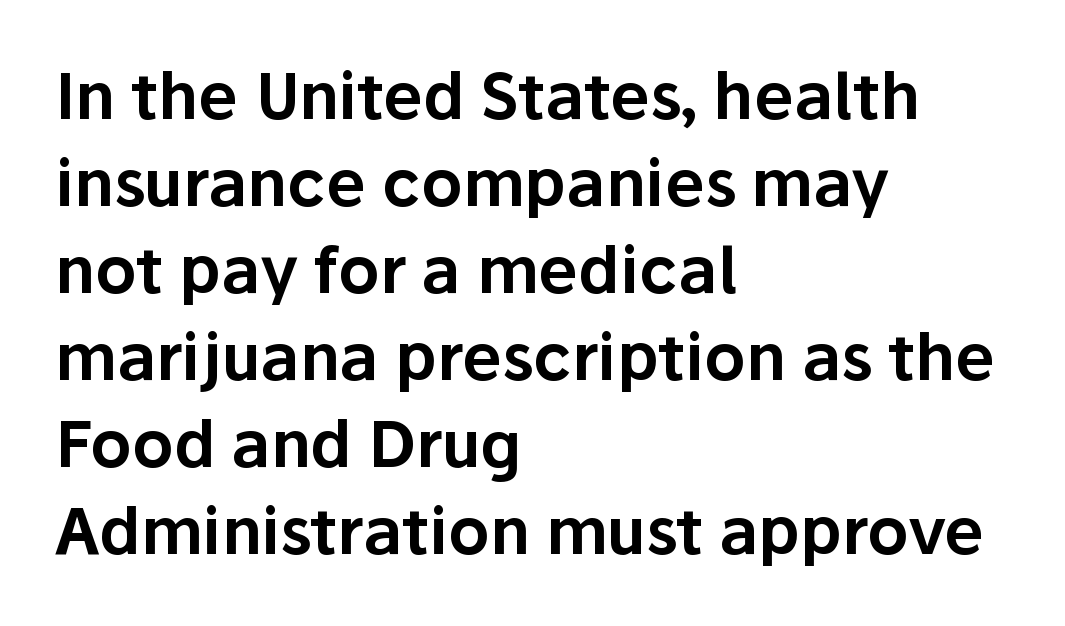
Q: Is the text italic (slanted)? A: No, it is upright.
Q: Is the typeface a serif or a sans-serif typeface? A: Sans-serif.
Q: Is the text underlined? A: No.
Q: How is the paragraph aligned? A: Left-aligned.
Q: Is the spacing between letters normal or unusually wide? A: Normal.
Q: Is the spacing between lines tight, normal or loose? A: Normal.
Q: Width (condensed, normal, or wide)? A: Normal.
Q: Stroke contrast? A: Low.
Q: x-height? A: Medium.
Q: Monospaced? A: No.
